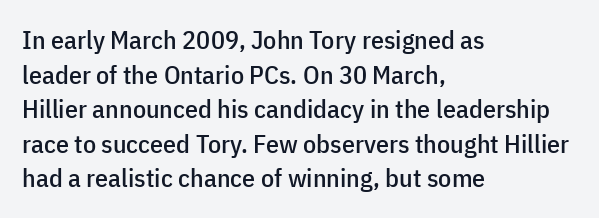
Q: Is the text italic (slanted)? A: No, it is upright.
Q: Is the text underlined? A: No.
Q: How is the paragraph aligned? A: Left-aligned.
Q: Is the spacing between letters normal or unusually wide? A: Normal.
Q: Is the spacing between lines tight, normal or loose? A: Normal.
